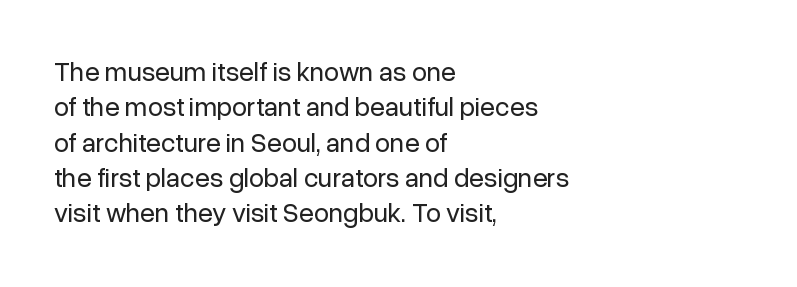
{"italic": "no", "bold": "no", "underline": "no", "align": "left", "line_spacing": "normal", "line_spacing_ratio": 1.31, "letter_spacing": "normal", "letter_spacing_em": 0.0, "glyph_px": 27}
